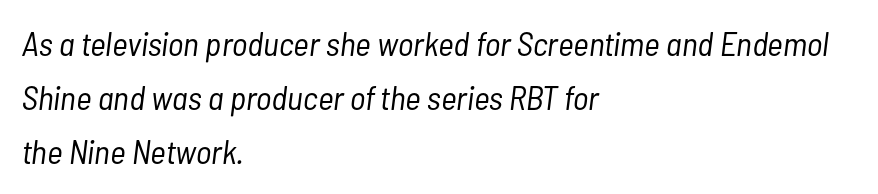
Looks like regular typesetting: each glyph gets only the width it needs. Each line starts at the same left margin while the right side varies. Line spacing here is normal. Stems here are at most as thick as an everyday book face.
